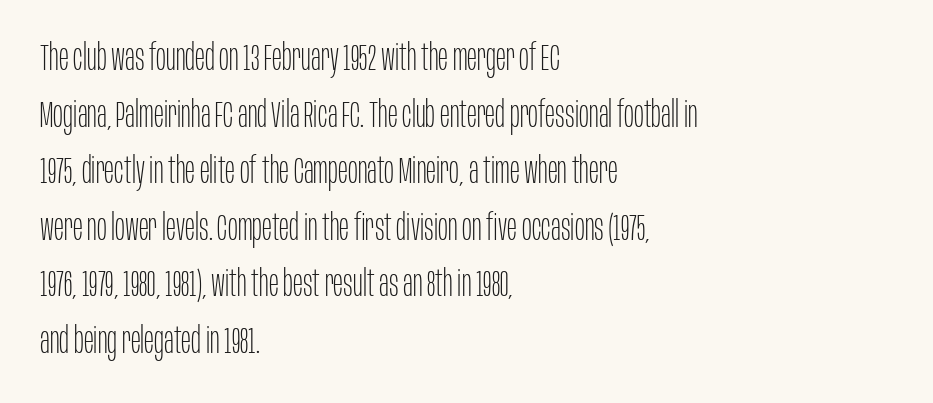
The image shows 37 px thin, condensed sans-serif type, upright; set left-aligned, normal line spacing (1.53x), normal letter spacing, not underlined; low stroke contrast and a large x-height.
